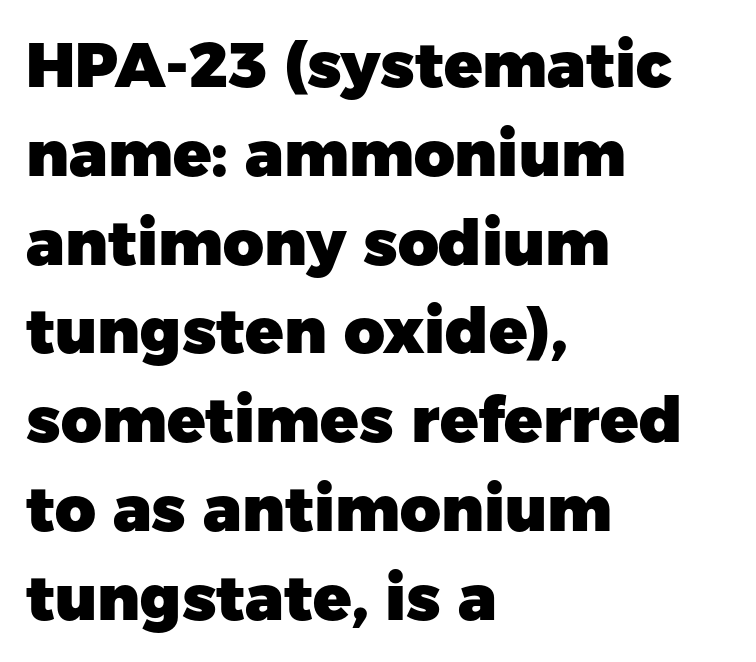
Q: Is the text bold? A: Yes.
Q: Is the text italic (slanted)? A: No, it is upright.
Q: Is the typeface a serif or a sans-serif typeface? A: Sans-serif.
Q: Is the text underlined? A: No.
Q: How is the paragraph aligned? A: Left-aligned.
Q: Is the spacing between letters normal or unusually wide? A: Normal.
Q: Is the spacing between lines tight, normal or loose? A: Normal.
Q: Width (condensed, normal, or wide)? A: Normal.
Q: Stroke contrast? A: Low.
Q: x-height? A: Medium.
Q: Monospaced? A: No.
